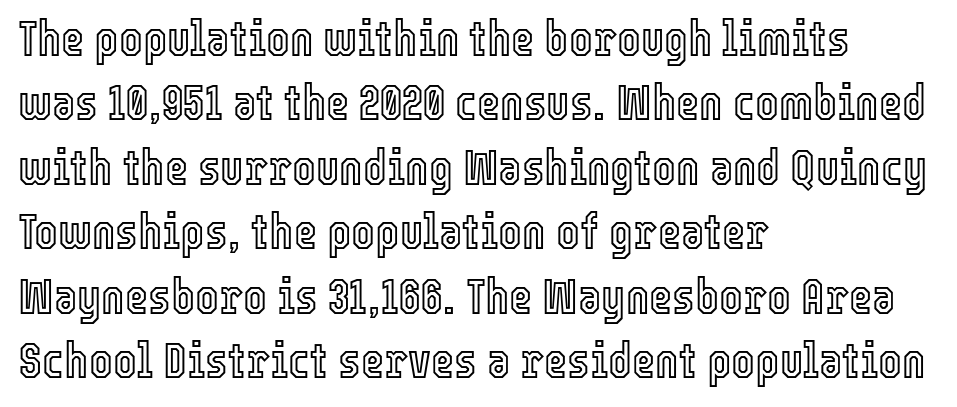
Q: Is the text italic (slanted)? A: No, it is upright.
Q: Is the text underlined? A: No.
Q: How is the paragraph aligned? A: Left-aligned.
Q: Is the spacing between letters normal or unusually wide? A: Normal.
Q: Is the spacing between lines tight, normal or loose? A: Normal.
Q: Width (condensed, normal, or wide)? A: Condensed.
Q: x-height? A: Medium.
Q: Monospaced? A: No.
